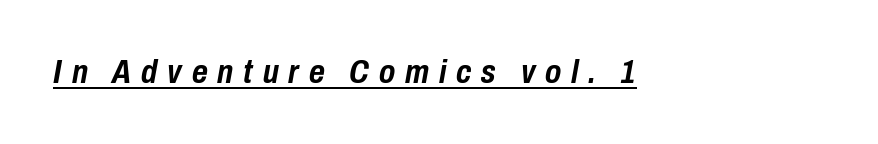
The image shows 34 px semibold, condensed type, italic (leaning right); set unusually wide letter spacing (+0.29 em), underlined; low stroke contrast and a medium x-height.
